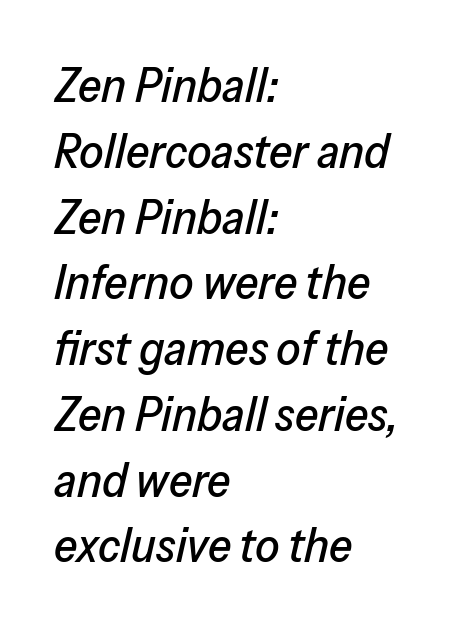
These lines keep a tight, regular rhythm from letter to letter. Varying glyph widths throughout — classic text-font behaviour. Layout note: lines flush left. The passage shown stacks its lines at a standard gap.
